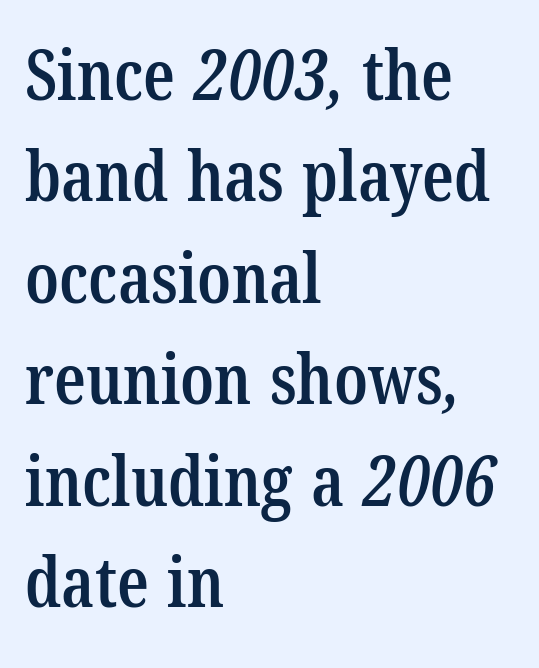
Each word holds together tightly as a unit, with standard inter-letter gaps. The rendering anchors every line to the left-hand side. The characters look somewhat weighty, a semibold short of true bold. Glance below the letters and you will spot only blank space. Each letter keeps its own natural width here, so spacing adapts to shape.
